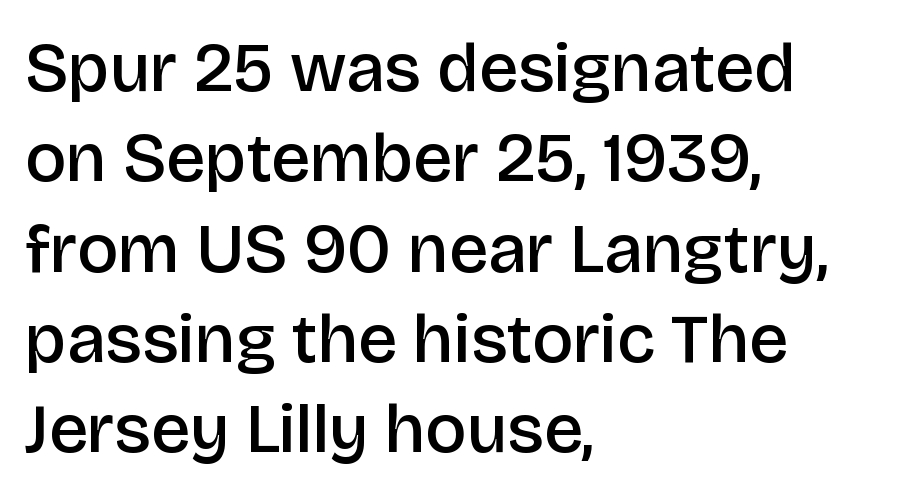
The image shows 70 px semibold sans-serif type, upright; set left-aligned, normal line spacing (1.29x), normal letter spacing, not underlined; low stroke contrast and a large x-height.
